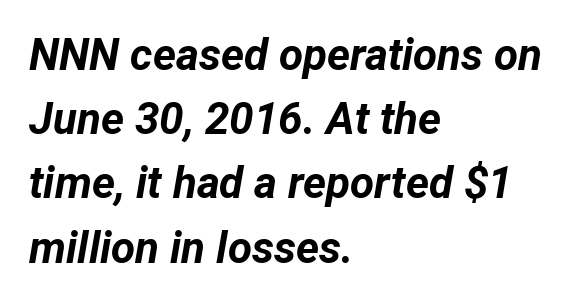
Q: Is the text bold? A: Yes.
Q: Is the text italic (slanted)? A: Yes, it leans right by about 12 degrees.
Q: Is the text underlined? A: No.
Q: How is the paragraph aligned? A: Left-aligned.
Q: Is the spacing between letters normal or unusually wide? A: Normal.
Q: Is the spacing between lines tight, normal or loose? A: Normal.
Q: Width (condensed, normal, or wide)? A: Normal.
Q: Stroke contrast? A: Low.
Q: x-height? A: Medium.
Q: Monospaced? A: No.
